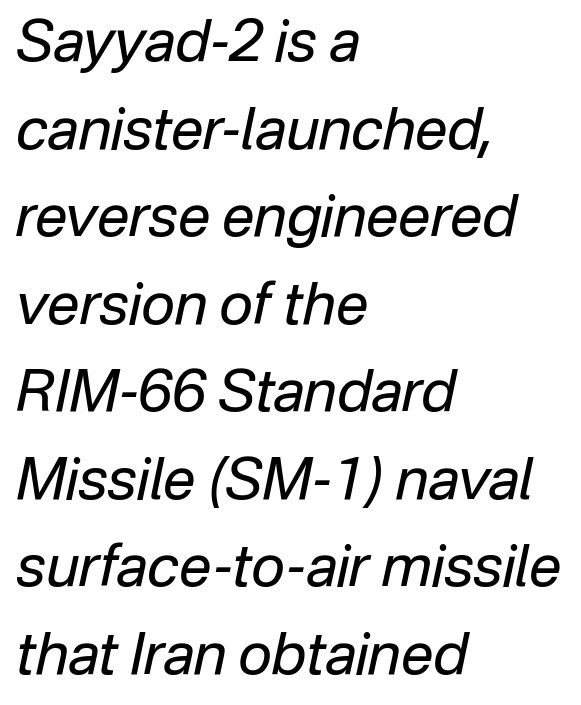
Anything drawn beneath the words? Only blank space. Horizontal alignment here is leftward, the default for most running prose. The rows are spaced the way most documents space them. This sample uses plain, unmodified letter spacing. Designer's note — italics engaged. You could not count columns in this text — the font is proportionally spaced.
